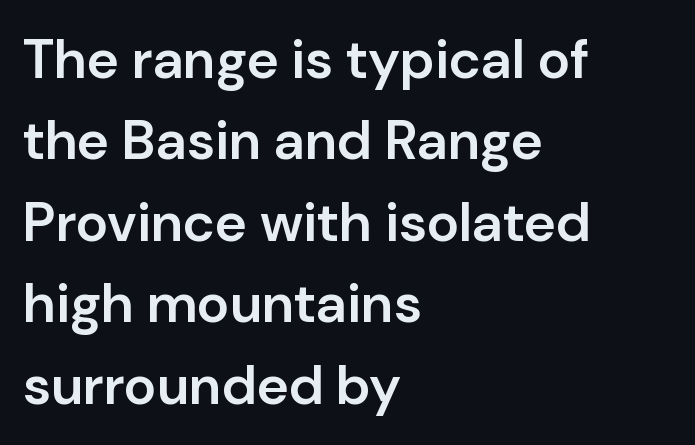
{"serif": "no", "italic": "no", "bold": "semi", "weight": "semibold", "width": "normal", "stroke_contrast": "low", "x_height": "medium", "monospaced": "no", "underline": "no", "align": "left", "line_spacing": "normal", "line_spacing_ratio": 1.48, "letter_spacing": "normal", "letter_spacing_em": 0.0, "glyph_px": 55}
